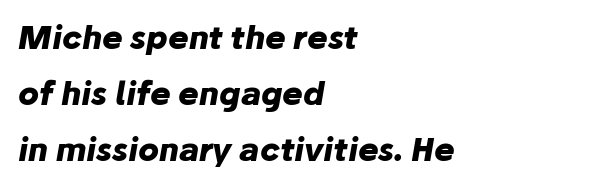
The image shows 31 px heavy type, italic (leaning right); set left-aligned, line spacing 1.8x, normal letter spacing, not underlined; low stroke contrast and a medium x-height.
